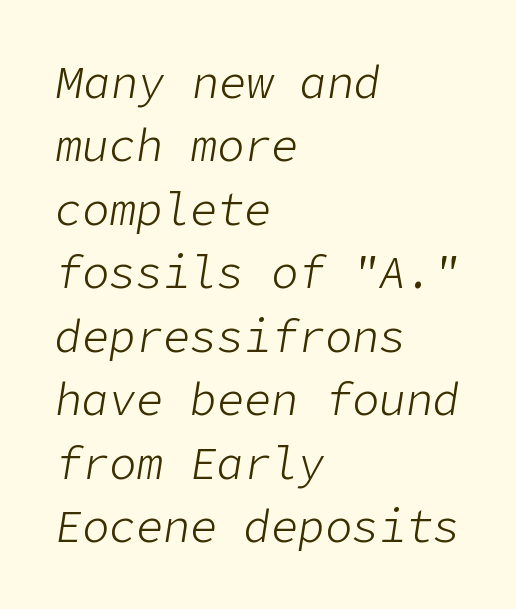
The image shows 45 px light type, italic (leaning right); set left-aligned, normal line spacing (1.41x), normal letter spacing, not underlined; low stroke contrast and a medium x-height.
